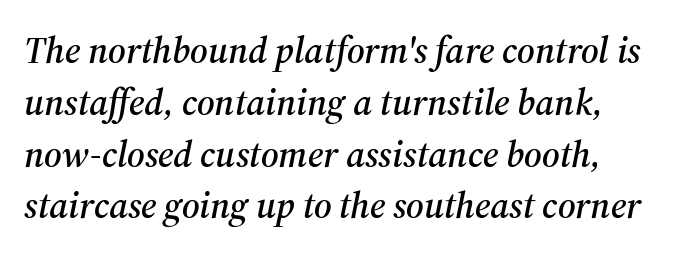
Q: Is the text italic (slanted)? A: Yes, it leans right by about 12 degrees.
Q: Is the typeface a serif or a sans-serif typeface? A: Serif.
Q: Is the text underlined? A: No.
Q: Is the spacing between letters normal or unusually wide? A: Normal.
Q: Is the spacing between lines tight, normal or loose? A: Normal.
Q: Width (condensed, normal, or wide)? A: Normal.
Q: Stroke contrast? A: Medium.
Q: x-height? A: Medium.
Q: Monospaced? A: No.
